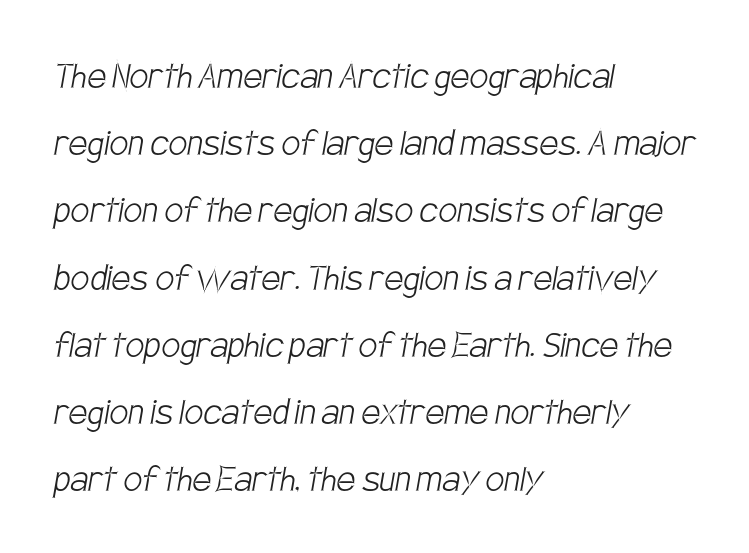
{"serif": "no", "bold": "no", "weight": "light", "width": "condensed", "stroke_contrast": "low", "x_height": "large", "monospaced": "no", "underline": "no", "align": "left", "line_spacing": "normal", "line_spacing_ratio": 1.6, "letter_spacing": "normal", "letter_spacing_em": 0.0, "glyph_px": 42}
